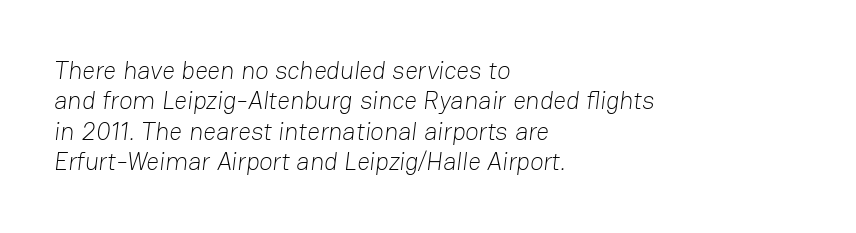
Q: Is the text bold? A: No.
Q: Is the text underlined? A: No.
Q: How is the paragraph aligned? A: Left-aligned.
Q: Is the spacing between letters normal or unusually wide? A: Normal.
